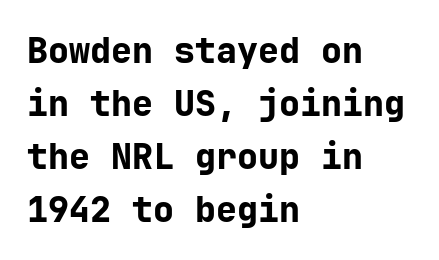
Tracking value appears to be zero — textbook default spacing. Teacher's note: observe the even left margin — that is flush-left alignment. Type style note: lacks serifs. Characters remain perfectly vertical along every line. Reading down the column, the eye jumps a familiar distance to each next line.
